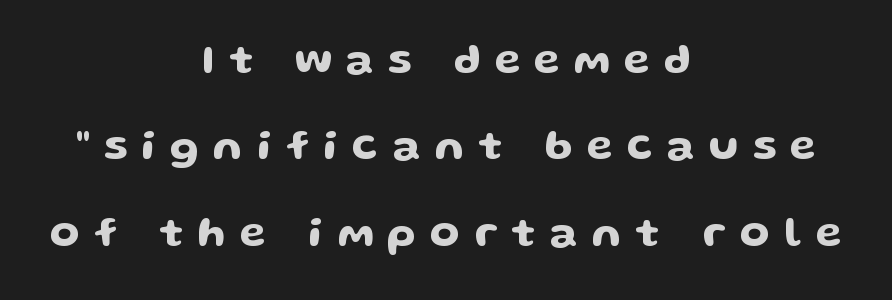
{"serif": "no", "italic": "no", "width": "wide", "stroke_contrast": "low", "x_height": "medium", "monospaced": "no", "underline": "no", "align": "center", "line_spacing": "loose", "line_spacing_ratio": 2.01, "letter_spacing": "wide", "letter_spacing_em": 0.33, "glyph_px": 43}
